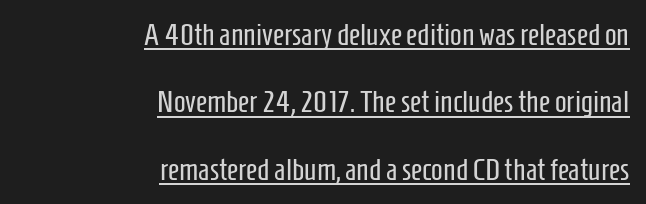
Note the varied advance widths — an 'i' is clearly narrower than an 'm'. No feet cap the strokes, marking this as sans-serif type. This block would shrink considerably if given ordinary leading; it's expanded now. A typesetter would mark this as roman, not italic. Underlining? Definitely there. The passage shown is not bold in any degree.
